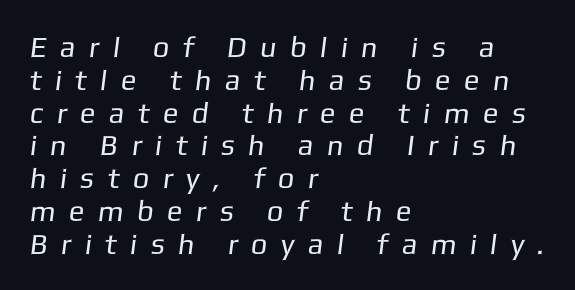
The image shows 29 px regular-weight sans-serif type; set left-aligned, tight line spacing (1.13x), unusually wide letter spacing (+0.46 em), not underlined; low stroke contrast and a medium x-height.
